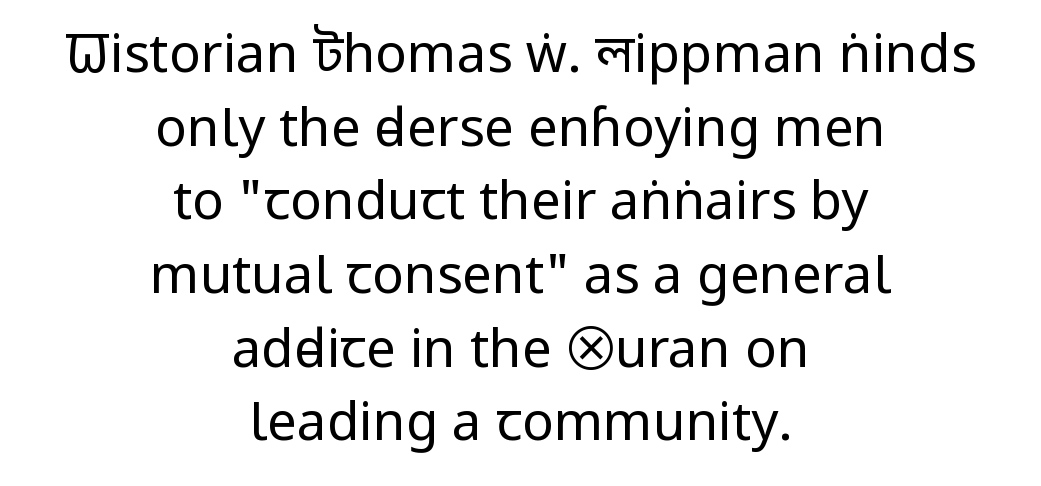
{"serif": "no", "italic": "no", "bold": "no", "weight": "regular", "width": "condensed", "stroke_contrast": "low", "x_height": "large", "monospaced": "no", "underline": "no", "align": "center", "line_spacing": "normal", "line_spacing_ratio": 1.39, "letter_spacing": "normal", "letter_spacing_em": 0.0, "glyph_px": 53}
